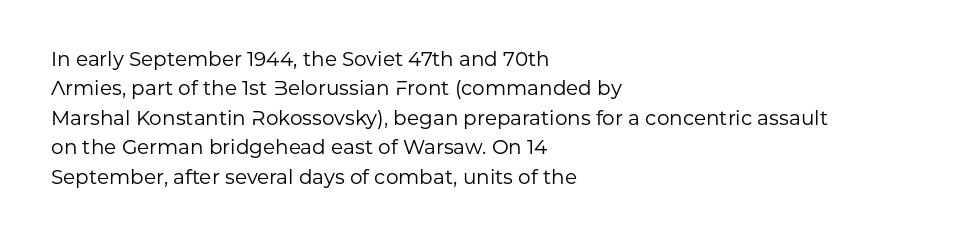
{"italic": "no", "bold": "no", "underline": "no", "align": "left", "line_spacing": "normal", "line_spacing_ratio": 1.47, "letter_spacing": "normal", "letter_spacing_em": 0.0, "glyph_px": 20}
